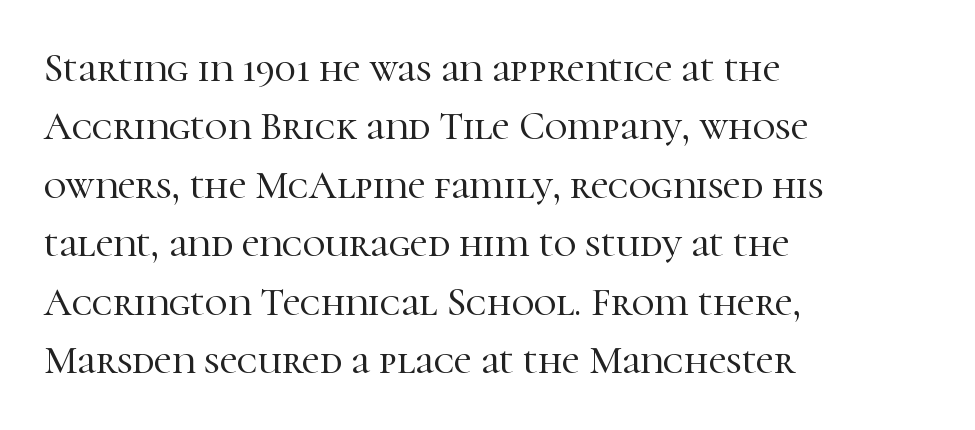
The image shows 39 px serif type, upright; set left-aligned, normal line spacing (1.5x), normal letter spacing, not underlined; high stroke contrast and a medium x-height.
